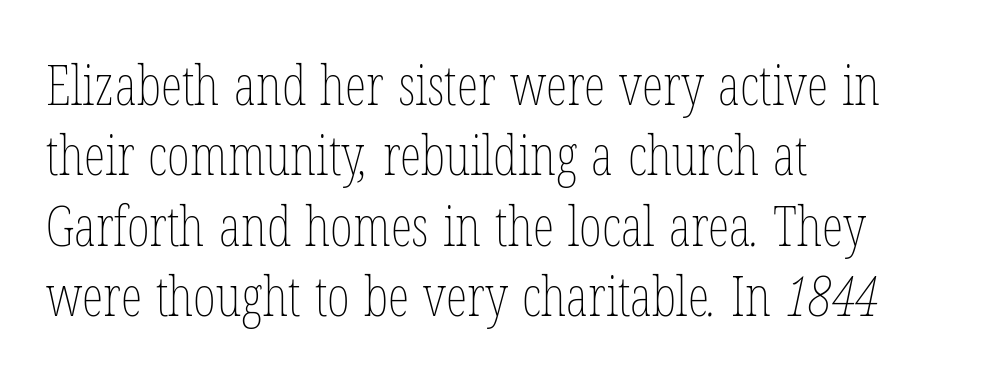
You could not count columns in this text — the font is proportionally spaced. Weight: in the light-to-regular range. Successive baselines arrive at the customary interval. The paragraph has a hard left edge and a soft right edge. Is the letter spacing exaggerated? No — it looks like the ordinary default.
